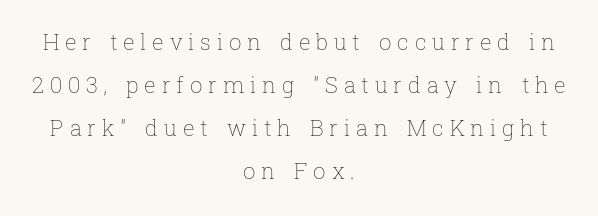
The lettering stays uniformly vertical, giving the passage a roman look. Descender tails drop into unmarked territory. Observe the wide spacing: letters keep a clear distance from each other. In terms of leading, this rendering errs on the spacious side. Caption: face not bold, strokes unweighted. Where is the straight margin? There isn't one; the lines are centered.
